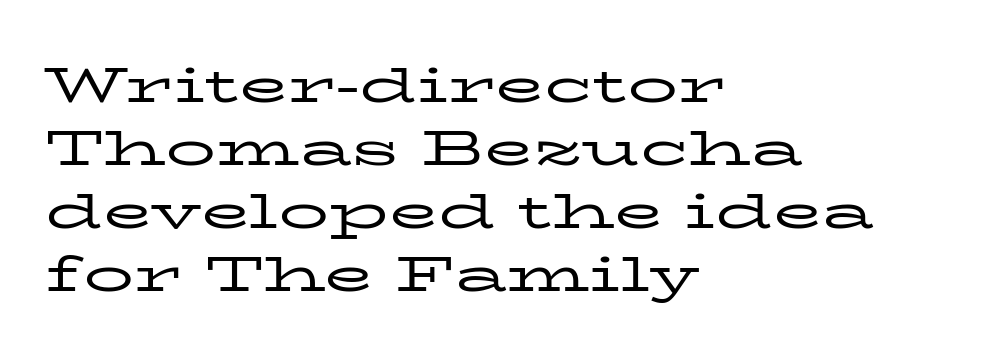
The image shows 50 px regular-weight, wide serif type, upright; set left-aligned, normal line spacing (1.26x), normal letter spacing, not underlined; low stroke contrast and a medium x-height.
